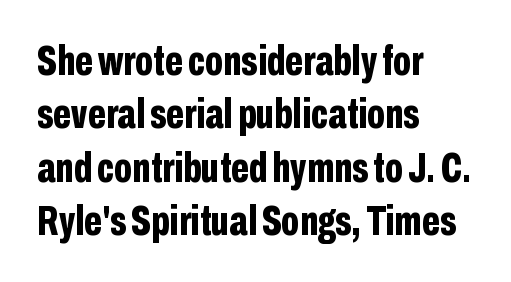
The image shows 43 px bold, condensed sans-serif type, upright; set left-aligned, line spacing 1.24x, normal letter spacing, not underlined; low stroke contrast and a medium x-height.
